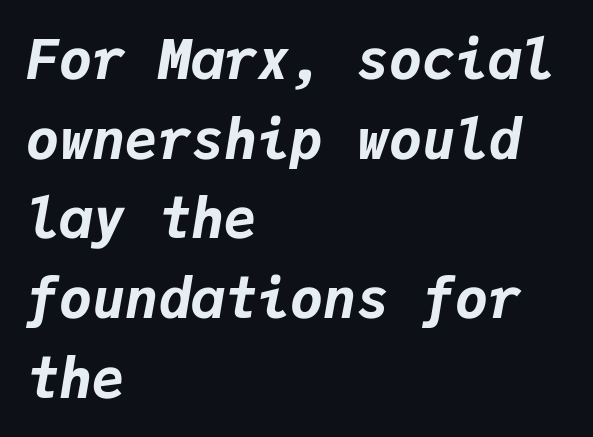
Plain, unruled lines of type. Default kerning and tracking; the words read as compact shapes. A classic flush-left, rag-right setting is used for this passage. Each new line begins a customary step beneath the previous one.
